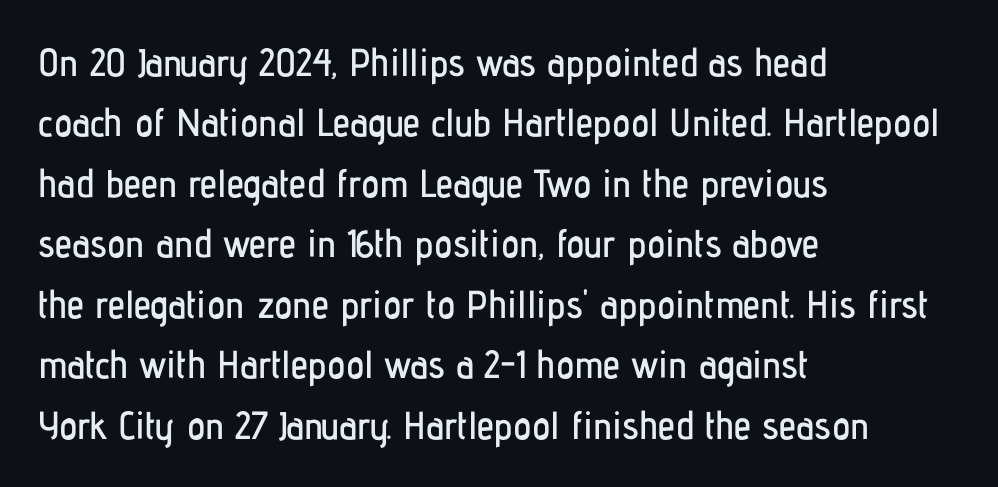
The image shows 39 px condensed sans-serif type, upright; set left-aligned, normal line spacing (1.55x), normal letter spacing, not underlined; low stroke contrast and a medium x-height.
